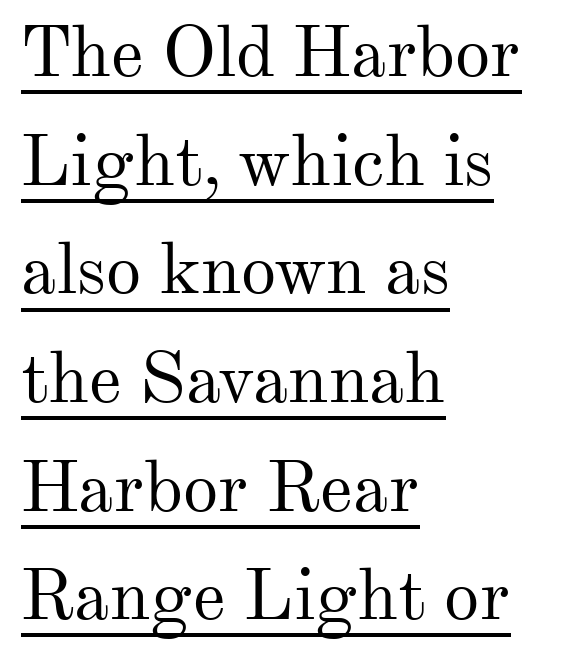
Q: Is the text bold? A: No.
Q: Is the text italic (slanted)? A: No, it is upright.
Q: Is the typeface a serif or a sans-serif typeface? A: Serif.
Q: Is the text underlined? A: Yes.
Q: How is the paragraph aligned? A: Left-aligned.
Q: Is the spacing between letters normal or unusually wide? A: Normal.
Q: Is the spacing between lines tight, normal or loose? A: Normal.
Q: Width (condensed, normal, or wide)? A: Normal.
Q: Stroke contrast? A: Medium.
Q: x-height? A: Small.
Q: Monospaced? A: No.
